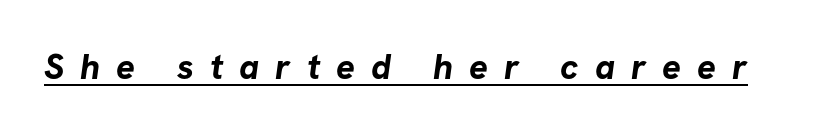
The image shows 35 px bold sans-serif type; set unusually wide letter spacing (+0.46 em), underlined; low stroke contrast and a medium x-height.
